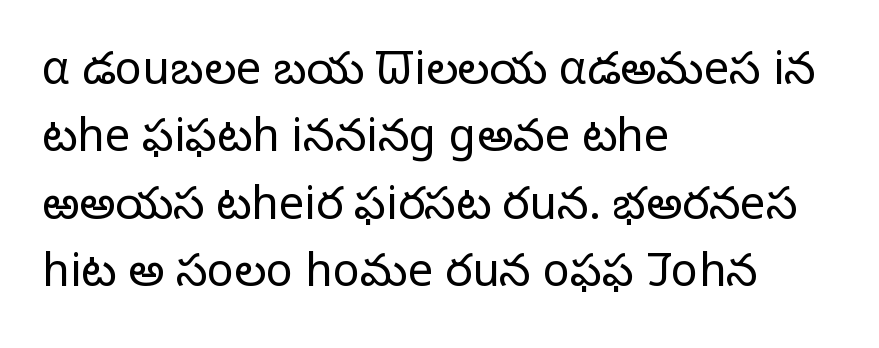
Q: Is the text bold? A: No.
Q: Is the text italic (slanted)? A: No, it is upright.
Q: Is the typeface a serif or a sans-serif typeface? A: Sans-serif.
Q: Is the text underlined? A: No.
Q: How is the paragraph aligned? A: Left-aligned.
Q: Is the spacing between letters normal or unusually wide? A: Normal.
Q: Is the spacing between lines tight, normal or loose? A: Normal.
Q: Width (condensed, normal, or wide)? A: Normal.
Q: Stroke contrast? A: Low.
Q: x-height? A: Medium.
Q: Monospaced? A: No.
